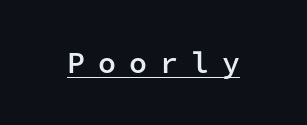
This sample has the even, mechanical cadence of fixed-width lettering. You can tell from the bare stems that sans-serif type was used. This sample uses expanded letter spacing, leaving extra air between glyphs. What weight is shown? A semibold, between regular and bold. Decoration check: the copy is underlined. Tall strokes in this sample are plumb rather than angled.
